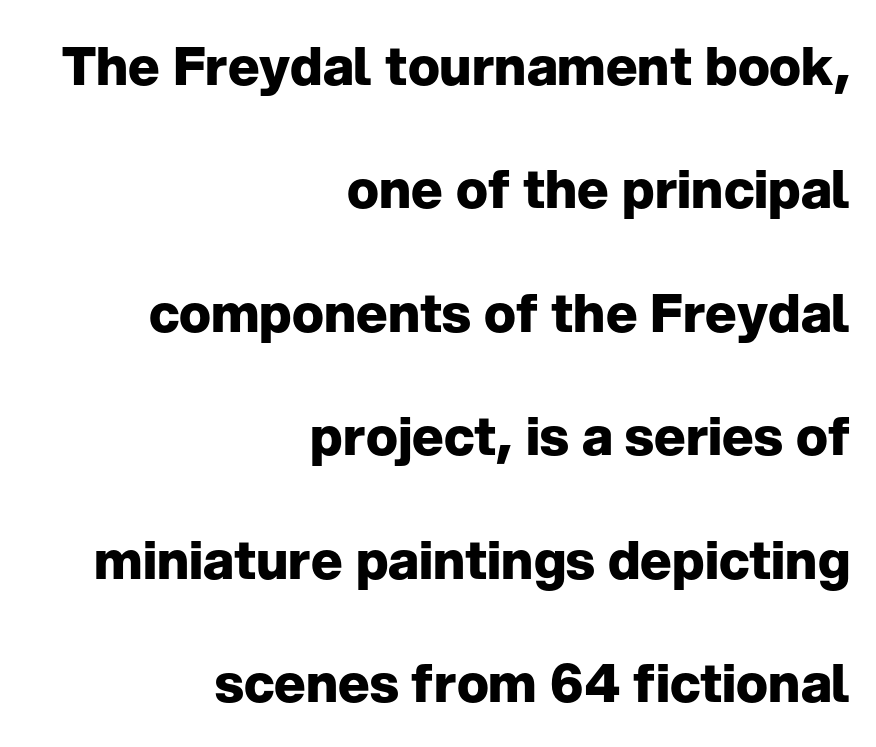
The image shows 53 px heavy sans-serif type, upright; set right-aligned, loose line spacing (2.33x), normal letter spacing, not underlined; low stroke contrast and a medium x-height.
